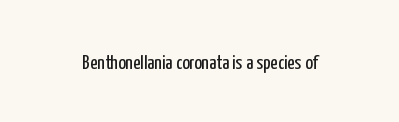
Posture: upright roman. Short note: letters normally spaced. The weight would be labelled regular, book, light, or lighter still. Lines of text with bare space underneath.
